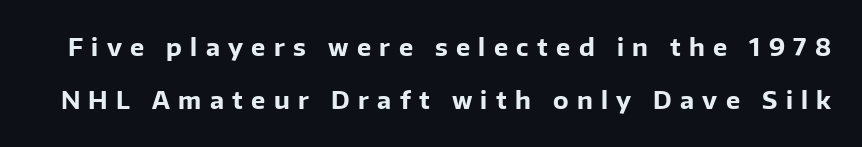
Q: Is the text bold? A: Yes.
Q: Is the text italic (slanted)? A: No, it is upright.
Q: Is the text underlined? A: No.
Q: Is the spacing between letters normal or unusually wide? A: Unusually wide.
Q: Is the spacing between lines tight, normal or loose? A: Loose.
